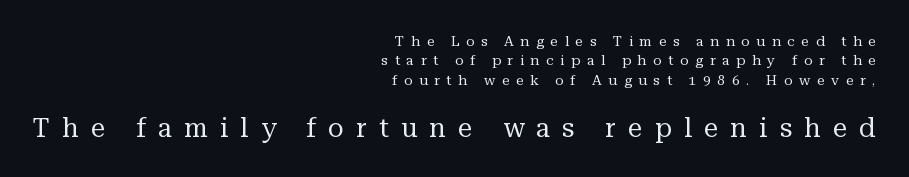
The image shows 26 px text type, upright; set right-aligned, normal line spacing (1.38x), unusually wide letter spacing (+0.47 em), not underlined; the second (bottom) block is 1.86x larger.
